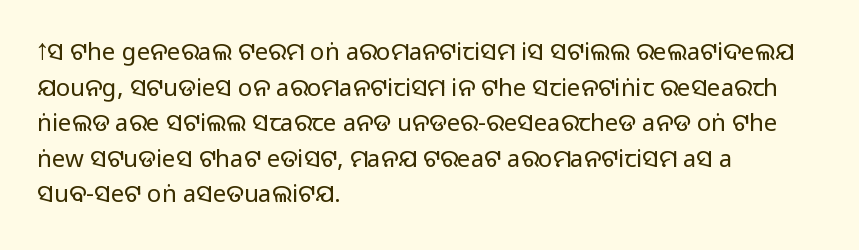
The image shows 24 px text type, upright; set left-aligned, normal line spacing (1.48x), normal letter spacing, not underlined.
